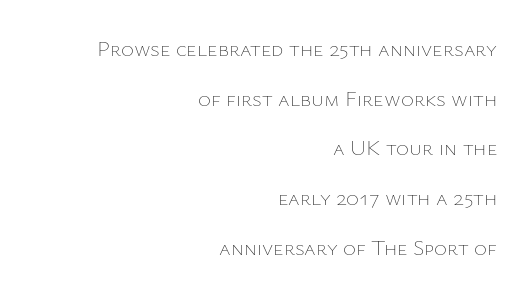
The image shows 22 px text type, upright; set right-aligned, loose line spacing (2.26x), normal letter spacing, not underlined.
